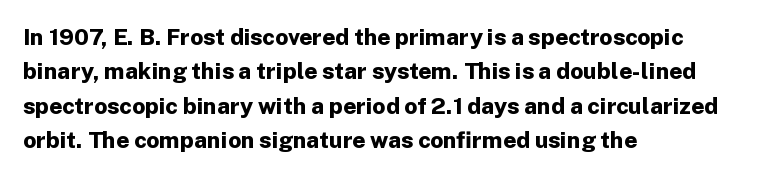
{"italic": "no", "bold": "yes", "underline": "no", "align": "left", "line_spacing": "normal", "line_spacing_ratio": 1.5, "letter_spacing": "normal", "letter_spacing_em": 0.0, "glyph_px": 23}
